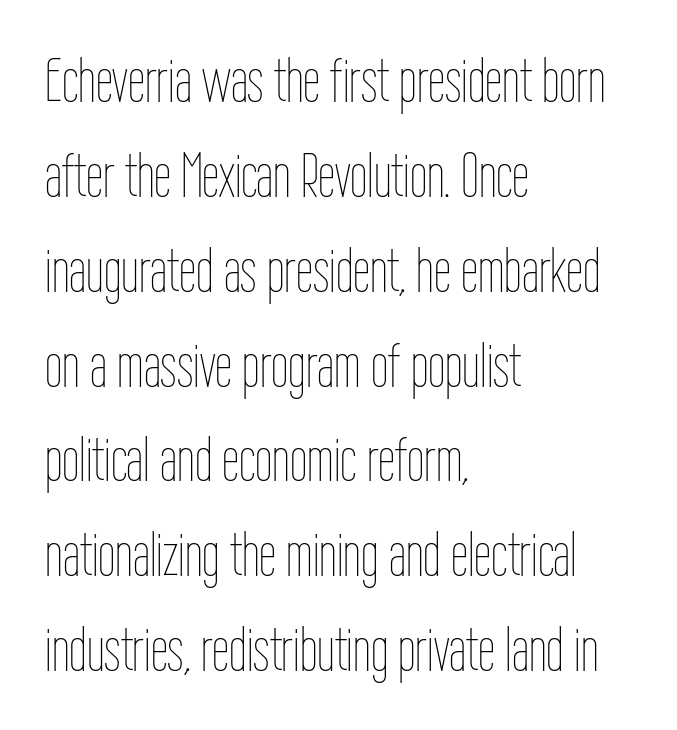
{"italic": "no", "bold": "no", "weight": "thin", "width": "condensed", "stroke_contrast": "low", "x_height": "medium", "monospaced": "no", "underline": "no", "align": "left", "line_spacing": "normal", "line_spacing_ratio": 1.53, "letter_spacing": "normal", "letter_spacing_em": 0.0, "glyph_px": 62}
